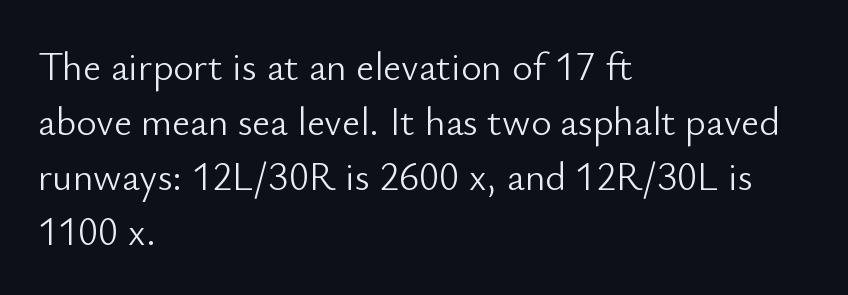
{"serif": "no", "italic": "no", "bold": "no", "weight": "light", "width": "normal", "stroke_contrast": "low", "x_height": "small", "monospaced": "no", "underline": "no", "align": "left", "line_spacing": "normal", "line_spacing_ratio": 1.41, "letter_spacing": "normal", "letter_spacing_em": 0.0, "glyph_px": 39}
